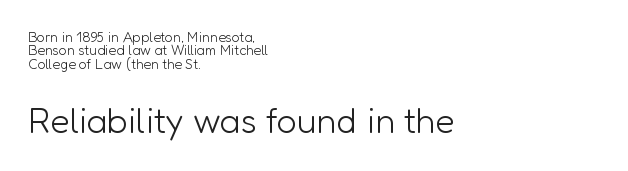
{"serif": "no", "italic": "no", "bold": "no", "weight": "light", "width": "normal", "stroke_contrast": "low", "x_height": "medium", "monospaced": "no", "underline": "no", "align": "left", "line_spacing": "tight", "line_spacing_ratio": 0.96, "letter_spacing": "normal", "letter_spacing_em": 0.0, "larger_block": "second", "size_ratio": 2.57, "glyph_px": 36}
